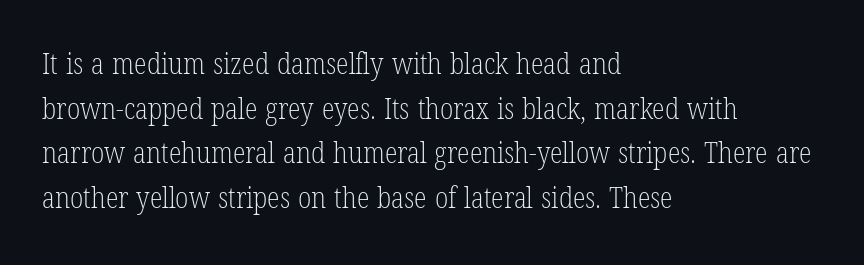
Q: Is the text bold? A: No.
Q: Is the text italic (slanted)? A: No, it is upright.
Q: Is the typeface a serif or a sans-serif typeface? A: Serif.
Q: Is the text underlined? A: No.
Q: How is the paragraph aligned? A: Left-aligned.
Q: Is the spacing between letters normal or unusually wide? A: Normal.
Q: Is the spacing between lines tight, normal or loose? A: Normal.
Q: Width (condensed, normal, or wide)? A: Condensed.
Q: Stroke contrast? A: Low.
Q: x-height? A: Medium.
Q: Monospaced? A: No.
